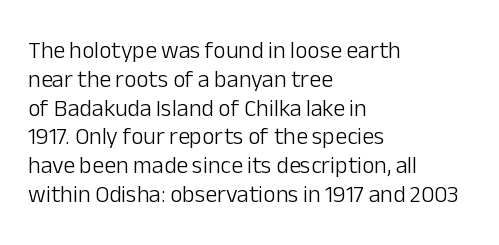
Q: Is the text bold? A: No.
Q: Is the text italic (slanted)? A: No, it is upright.
Q: Is the text underlined? A: No.
Q: How is the paragraph aligned? A: Left-aligned.
Q: Is the spacing between letters normal or unusually wide? A: Normal.
